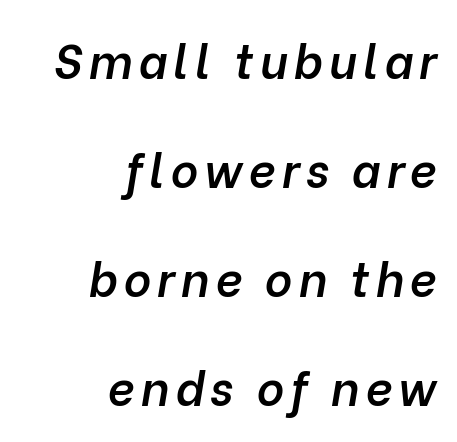
Q: Is the text bold? A: Semi-bold.
Q: Is the text italic (slanted)? A: Yes, it leans right by about 10 degrees.
Q: Is the text underlined? A: No.
Q: How is the paragraph aligned? A: Right-aligned.
Q: Is the spacing between lines tight, normal or loose? A: Loose.
Q: Width (condensed, normal, or wide)? A: Normal.
Q: Stroke contrast? A: Low.
Q: x-height? A: Medium.
Q: Monospaced? A: No.
